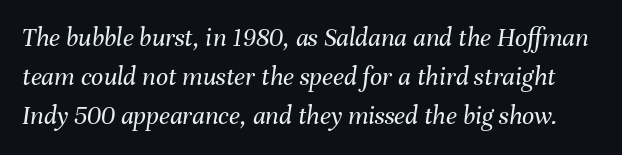
Q: Is the text bold? A: No.
Q: Is the text italic (slanted)? A: Yes, it leans right by about 8 degrees.
Q: Is the text underlined? A: No.
Q: Is the spacing between letters normal or unusually wide? A: Normal.
Q: Is the spacing between lines tight, normal or loose? A: Normal.
